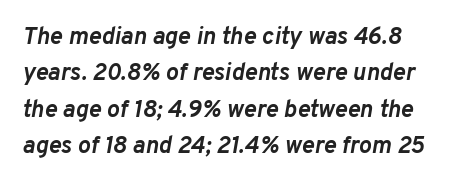
The image shows 24 px bold type, italic (leaning right); set normal line spacing (1.52x), normal letter spacing, not underlined.
